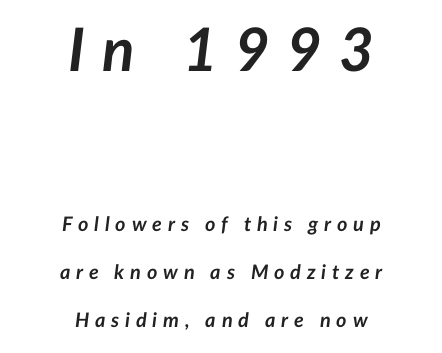
Emphasis by weight is at full strength: bold. Yep, that's italic — everything's leaning. This rendering uses center alignment, leaving both contours irregular but symmetric. Is this a fixed-width face? No — the glyphs have proportional, varying widths. The passage shown stacks its lines with a broad gap. This rendering widens character spacing well past its baseline value.
